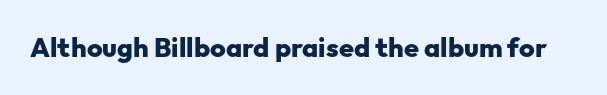
What stands out about the letter spacing? Nothing — it is the standard amount. No italicization has been applied; the sample stays upright. The gap between lines stays unmarked. Thick stems and heavy bowls — unmistakably bold.
